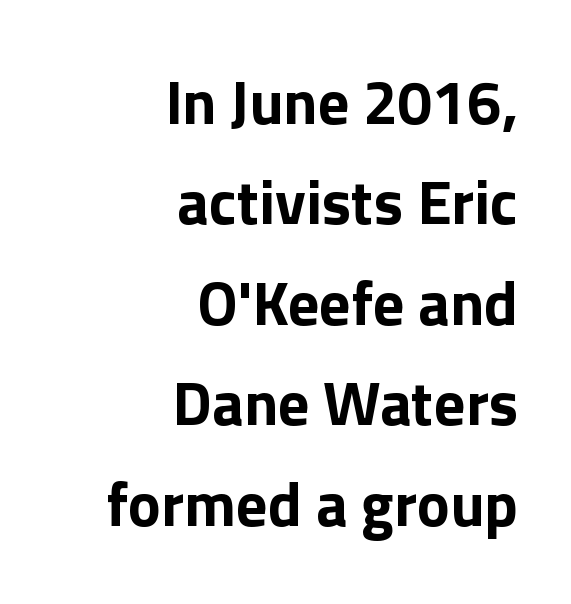
The image shows 62 px bold sans-serif type, upright; set right-aligned, normal line spacing (1.62x), normal letter spacing, not underlined; a medium x-height.
